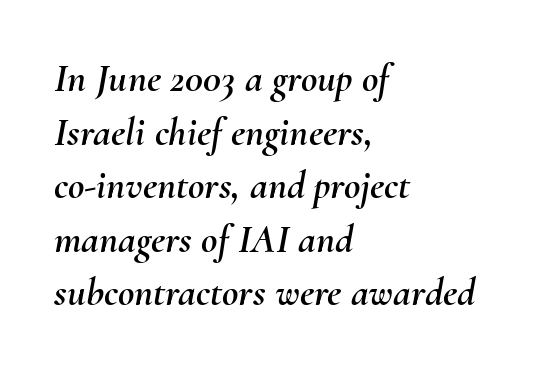
The image shows 40 px text type, italic (leaning right); set left-aligned, normal line spacing (1.34x), normal letter spacing, not underlined; medium stroke contrast and a small x-height.
